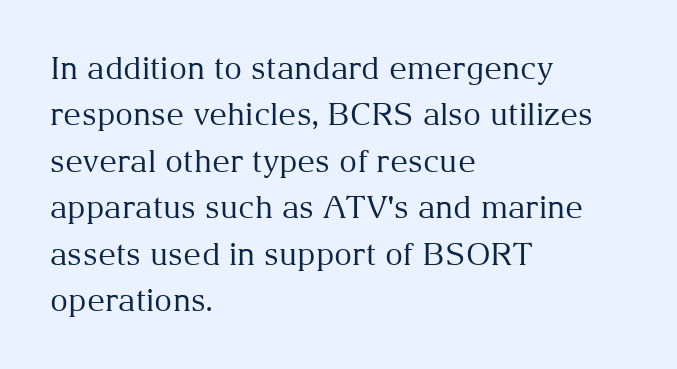
The image shows 31 px regular-weight serif type, upright; set left-aligned, normal line spacing (1.5x), normal letter spacing, not underlined; medium stroke contrast and a medium x-height.
